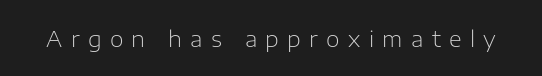
Q: Is the text bold? A: No.
Q: Is the text italic (slanted)? A: No, it is upright.
Q: Is the text underlined? A: No.
Q: Is the spacing between letters normal or unusually wide? A: Unusually wide.
